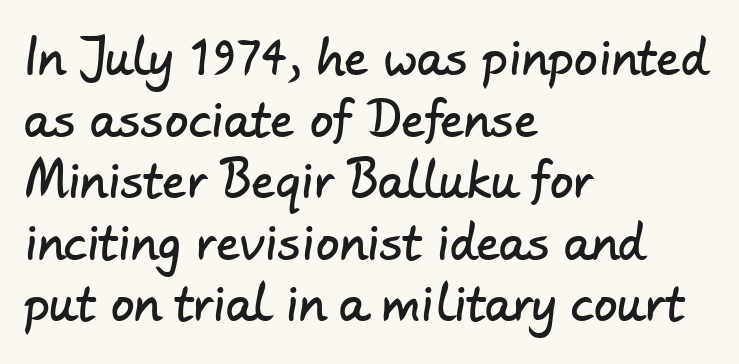
The image shows 47 px sans-serif type; set left-aligned, normal line spacing (1.31x), normal letter spacing, not underlined; low stroke contrast and a small x-height.
